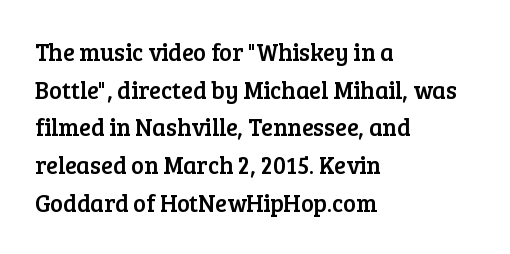
Q: Is the text italic (slanted)? A: No, it is upright.
Q: Is the text underlined? A: No.
Q: How is the paragraph aligned? A: Left-aligned.
Q: Is the spacing between letters normal or unusually wide? A: Normal.
Q: Is the spacing between lines tight, normal or loose? A: Normal.
